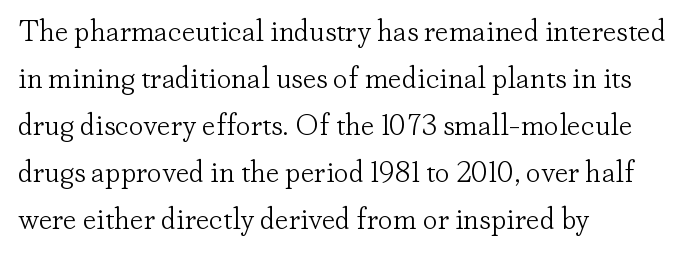
{"serif": "yes", "italic": "no", "bold": "no", "weight": "light", "width": "normal", "stroke_contrast": "low", "x_height": "small", "monospaced": "no", "underline": "no", "align": "left", "line_spacing": "normal", "line_spacing_ratio": 1.57, "letter_spacing": "normal", "letter_spacing_em": 0.0, "glyph_px": 30}
